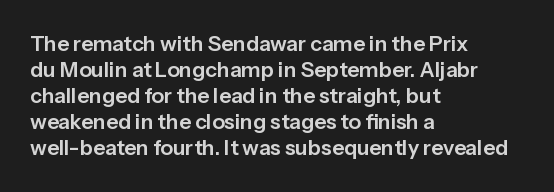
The image shows 21 px text type, upright; set left-aligned, line spacing 1.24x, normal letter spacing, not underlined.
